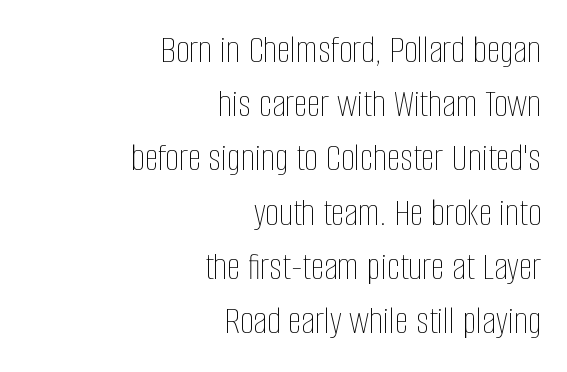
Q: Is the text bold? A: No.
Q: Is the text italic (slanted)? A: No, it is upright.
Q: Is the text underlined? A: No.
Q: How is the paragraph aligned? A: Right-aligned.
Q: Is the spacing between letters normal or unusually wide? A: Normal.
Q: Is the spacing between lines tight, normal or loose? A: Normal.
Q: Width (condensed, normal, or wide)? A: Condensed.
Q: Stroke contrast? A: Low.
Q: x-height? A: Large.
Q: Monospaced? A: No.
